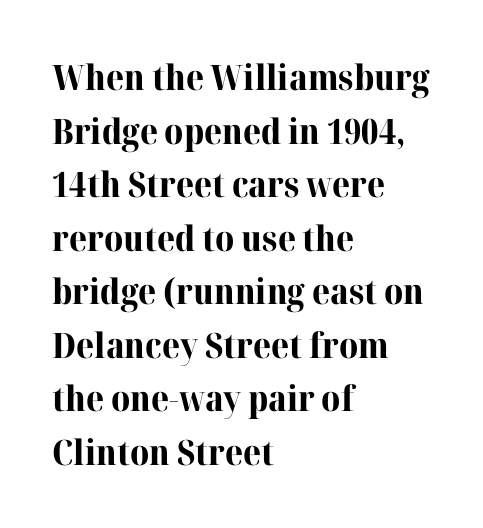
The image shows 35 px bold serif type, upright; set left-aligned, normal line spacing (1.53x), normal letter spacing, not underlined; high stroke contrast and a medium x-height.
